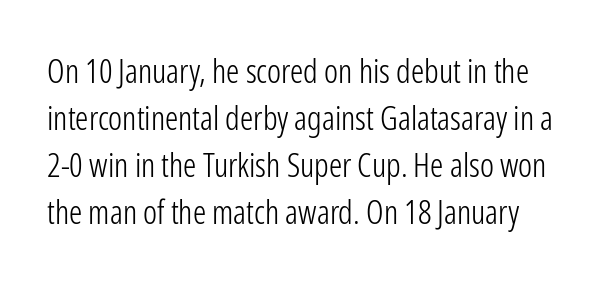
The image shows 33 px light, condensed sans-serif type, upright; set normal line spacing (1.42x), normal letter spacing, not underlined; low stroke contrast and a medium x-height.
